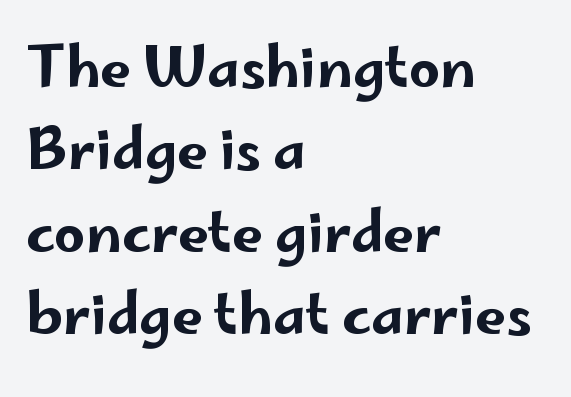
The image shows 55 px wide sans-serif type, upright; set left-aligned, normal line spacing (1.5x), normal letter spacing, not underlined; low stroke contrast and a small x-height.
